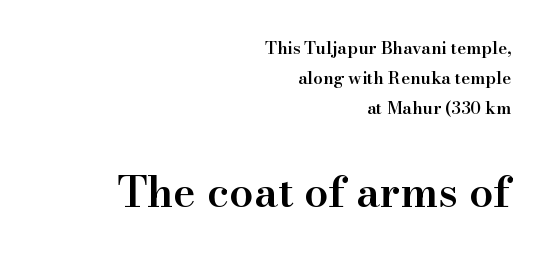
Q: Is the text bold? A: Semi-bold.
Q: Is the text italic (slanted)? A: No, it is upright.
Q: Is the typeface a serif or a sans-serif typeface? A: Serif.
Q: Is the text underlined? A: No.
Q: How is the paragraph aligned? A: Right-aligned.
Q: Is the spacing between letters normal or unusually wide? A: Normal.
Q: Which block of text is set in a larger size, the first (top) or the second (bottom)? A: The second (bottom) one.
Q: Width (condensed, normal, or wide)? A: Normal.
Q: Stroke contrast? A: High.
Q: x-height? A: Small.
Q: Monospaced? A: No.
